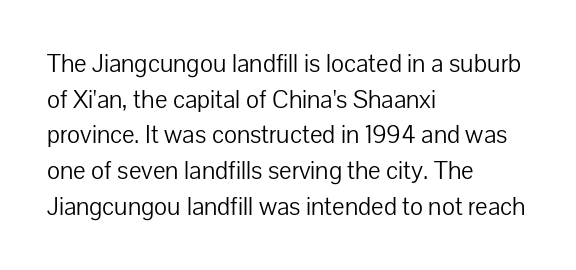
The image shows 25 px text type, upright; set left-aligned, normal line spacing (1.43x), normal letter spacing, not underlined.
